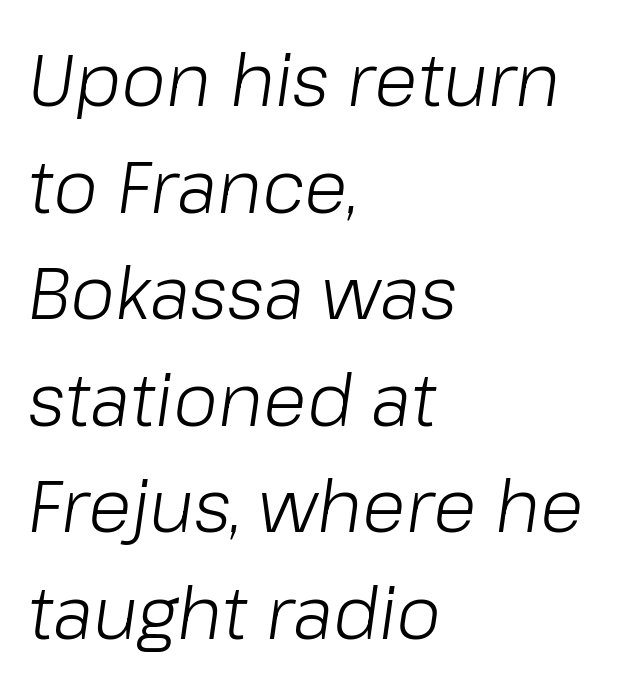
Q: Is the text bold? A: No.
Q: Is the text italic (slanted)? A: Yes, it leans right by about 8 degrees.
Q: Is the text underlined? A: No.
Q: How is the paragraph aligned? A: Left-aligned.
Q: Is the spacing between letters normal or unusually wide? A: Normal.
Q: Is the spacing between lines tight, normal or loose? A: Normal.
Q: Width (condensed, normal, or wide)? A: Normal.
Q: Stroke contrast? A: Low.
Q: x-height? A: Medium.
Q: Monospaced? A: No.
